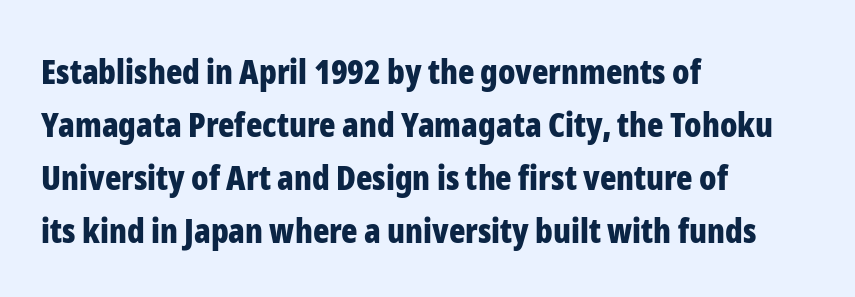
{"serif": "no", "italic": "no", "bold": "yes", "weight": "bold", "width": "condensed", "stroke_contrast": "low", "x_height": "medium", "monospaced": "no", "underline": "no", "align": "left", "line_spacing": "normal", "line_spacing_ratio": 1.56, "letter_spacing": "normal", "letter_spacing_em": 0.0, "glyph_px": 34}
